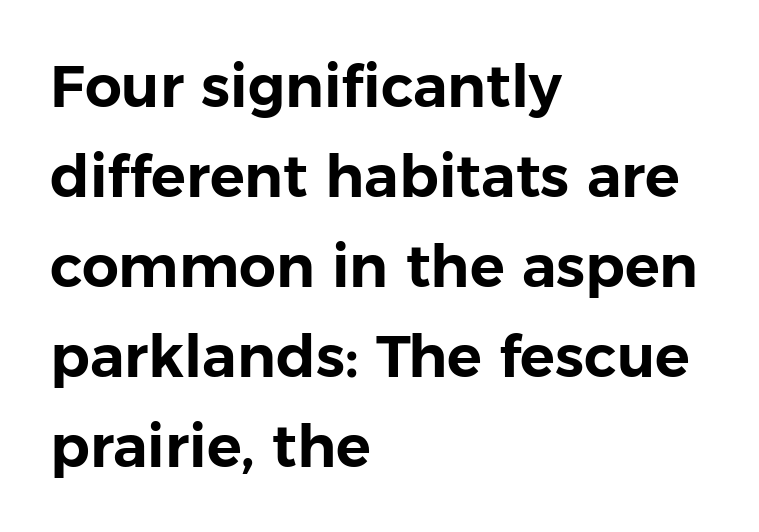
{"serif": "no", "italic": "no", "width": "normal", "stroke_contrast": "low", "x_height": "medium", "monospaced": "no", "underline": "no", "align": "left", "line_spacing": "normal", "line_spacing_ratio": 1.55, "letter_spacing": "normal", "letter_spacing_em": 0.0, "glyph_px": 58}
